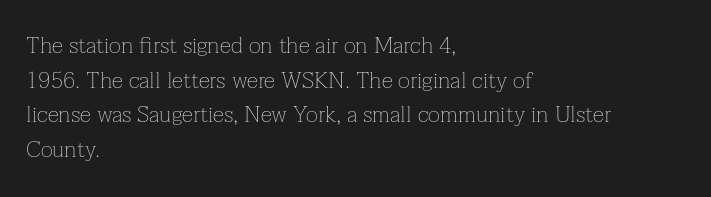
{"italic": "no", "bold": "no", "underline": "no", "align": "left", "line_spacing": "normal", "line_spacing_ratio": 1.51, "letter_spacing": "normal", "letter_spacing_em": 0.0, "glyph_px": 23}
